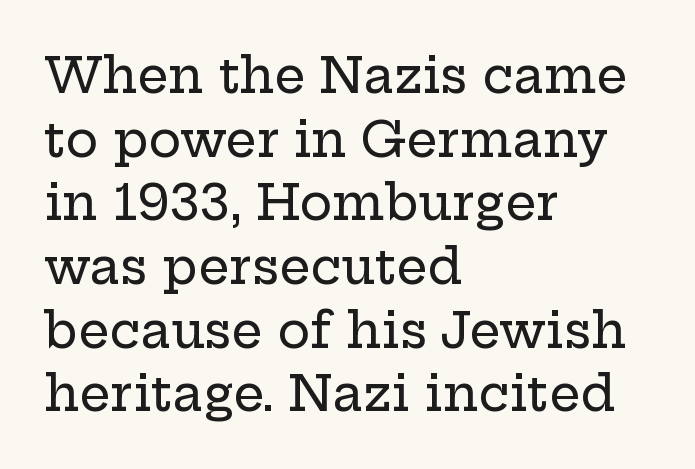
Q: Is the text italic (slanted)? A: No, it is upright.
Q: Is the typeface a serif or a sans-serif typeface? A: Serif.
Q: Is the text underlined? A: No.
Q: How is the paragraph aligned? A: Left-aligned.
Q: Is the spacing between letters normal or unusually wide? A: Normal.
Q: Is the spacing between lines tight, normal or loose? A: Normal.
Q: Width (condensed, normal, or wide)? A: Wide.
Q: Stroke contrast? A: Low.
Q: x-height? A: Medium.
Q: Monospaced? A: No.
